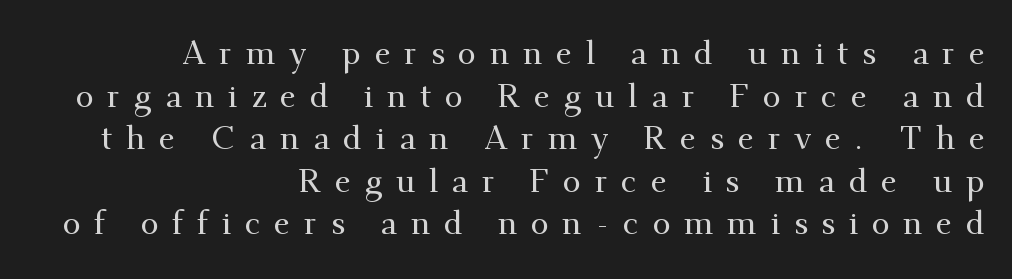
The image shows 33 px serif type, upright; set right-aligned, normal line spacing (1.29x), unusually wide letter spacing (+0.41 em), not underlined; medium stroke contrast and a small x-height.
